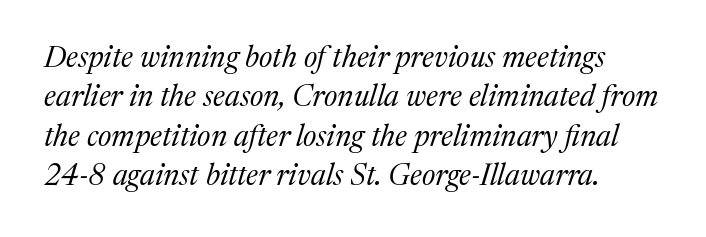
The image shows 30 px regular-weight serif type, italic (leaning right); set left-aligned, normal line spacing (1.31x), normal letter spacing, not underlined; medium stroke contrast and a medium x-height.
